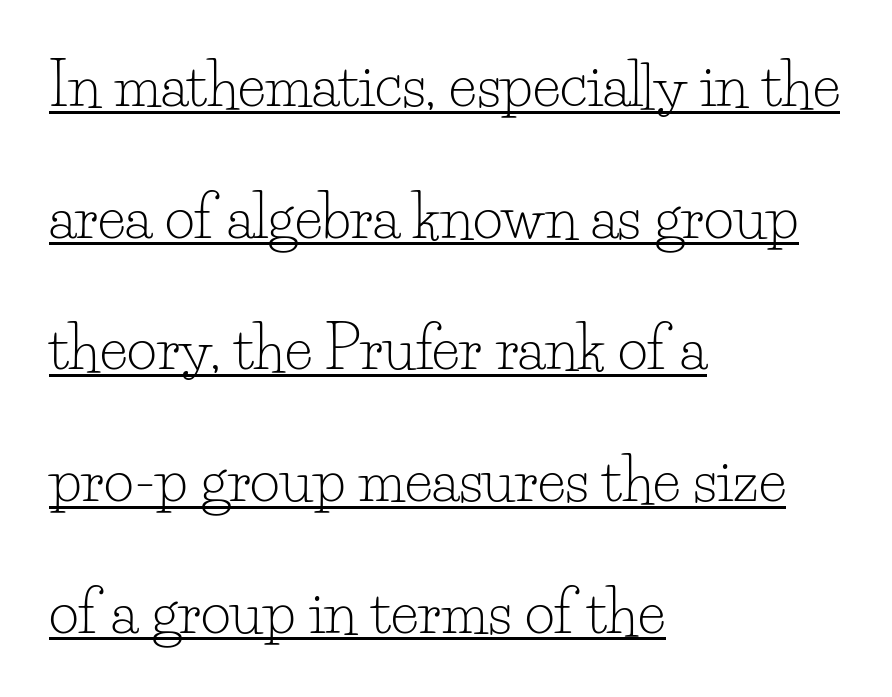
The image shows 58 px light serif type, upright; set left-aligned, loose line spacing (2.27x), normal letter spacing, underlined; low stroke contrast and a small x-height.
